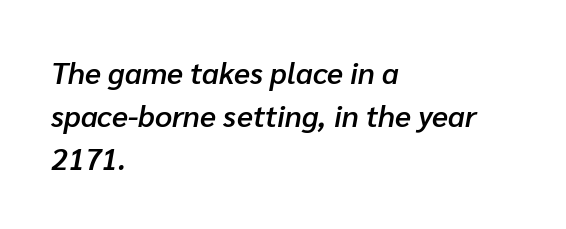
{"italic": "yes", "lean": "right", "slant_degrees": 10, "bold": "semi", "weight": "semibold", "width": "normal", "stroke_contrast": "low", "x_height": "medium", "monospaced": "no", "underline": "no", "align": "left", "line_spacing": "normal", "line_spacing_ratio": 1.44, "letter_spacing": "normal", "letter_spacing_em": 0.0, "glyph_px": 30}
